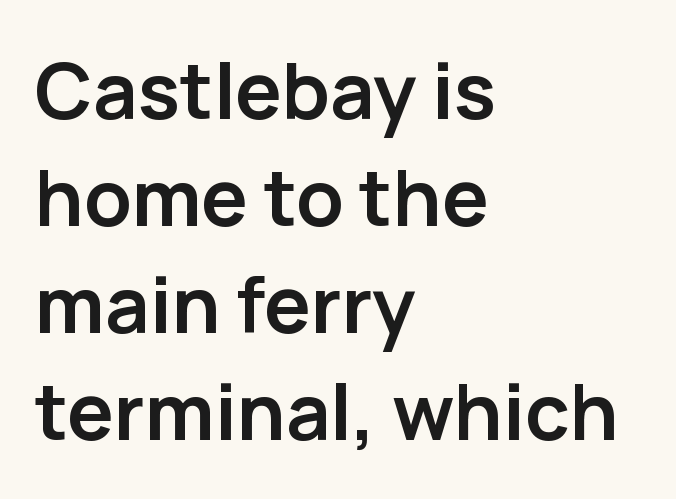
Q: Is the text bold? A: Yes.
Q: Is the text italic (slanted)? A: No, it is upright.
Q: Is the typeface a serif or a sans-serif typeface? A: Sans-serif.
Q: Is the text underlined? A: No.
Q: How is the paragraph aligned? A: Left-aligned.
Q: Is the spacing between letters normal or unusually wide? A: Normal.
Q: Is the spacing between lines tight, normal or loose? A: Normal.
Q: Width (condensed, normal, or wide)? A: Normal.
Q: Stroke contrast? A: Low.
Q: x-height? A: Medium.
Q: Monospaced? A: No.
